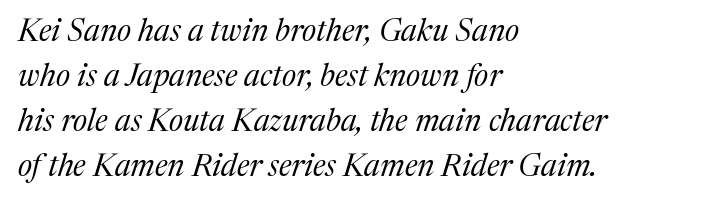
The image shows 31 px regular-weight serif type, italic (leaning right); set left-aligned, normal line spacing (1.45x), normal letter spacing, not underlined; medium stroke contrast and a medium x-height.
